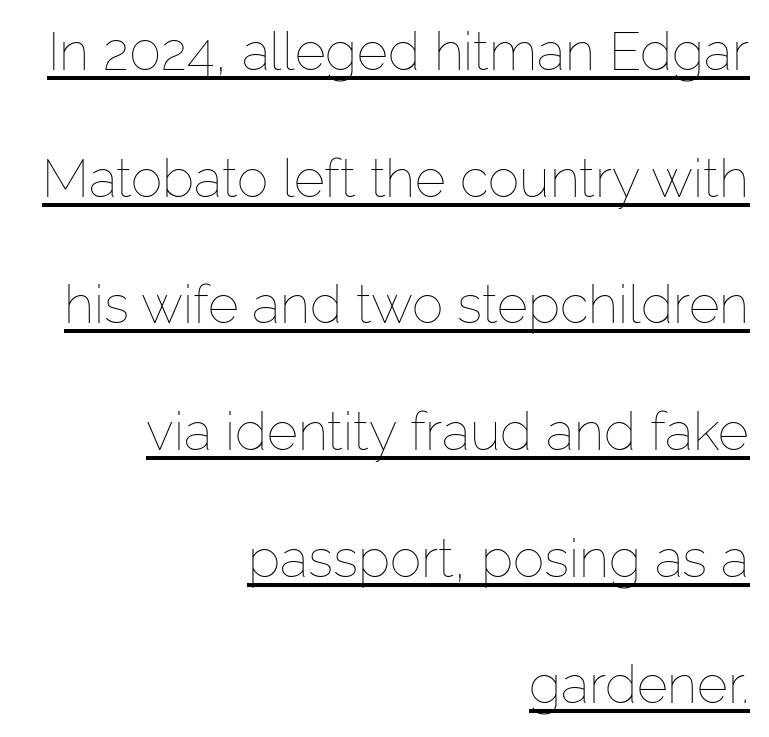
The image shows 53 px thin type, upright; set right-aligned, loose line spacing (2.39x), normal letter spacing, underlined; low stroke contrast and a medium x-height.
